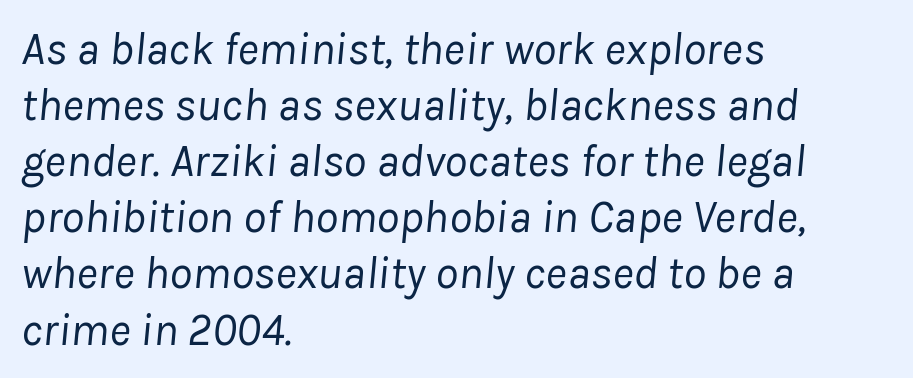
Q: Is the text bold? A: No.
Q: Is the text italic (slanted)? A: Yes, it leans right by about 8 degrees.
Q: Is the text underlined? A: No.
Q: How is the paragraph aligned? A: Left-aligned.
Q: Is the spacing between letters normal or unusually wide? A: Normal.
Q: Width (condensed, normal, or wide)? A: Normal.
Q: Stroke contrast? A: Low.
Q: x-height? A: Medium.
Q: Monospaced? A: No.
